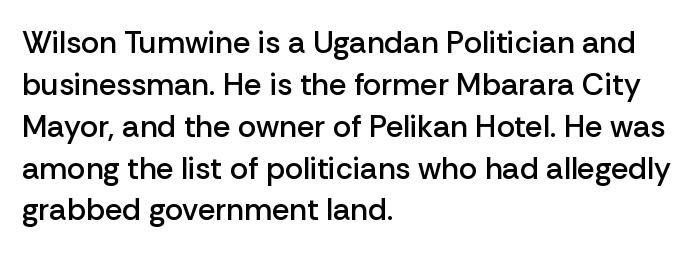
The image shows 31 px semibold sans-serif type, upright; set left-aligned, normal line spacing (1.35x), normal letter spacing, not underlined; low stroke contrast and a medium x-height.
